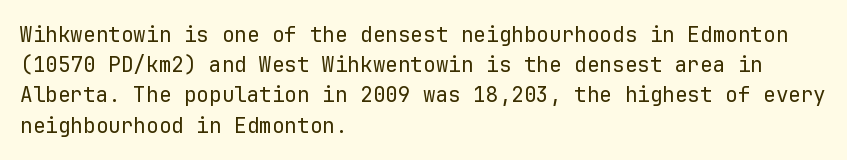
The image shows 21 px text type, upright; set left-aligned, normal line spacing (1.44x), normal letter spacing, not underlined.
